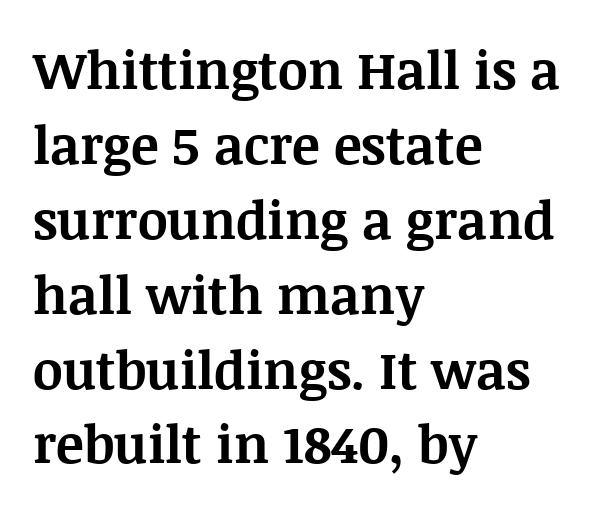
{"serif": "yes", "italic": "no", "bold": "yes", "weight": "bold", "width": "normal", "stroke_contrast": "medium", "x_height": "large", "monospaced": "no", "underline": "no", "align": "left", "line_spacing": "normal", "line_spacing_ratio": 1.44, "letter_spacing": "normal", "letter_spacing_em": 0.0, "glyph_px": 52}
